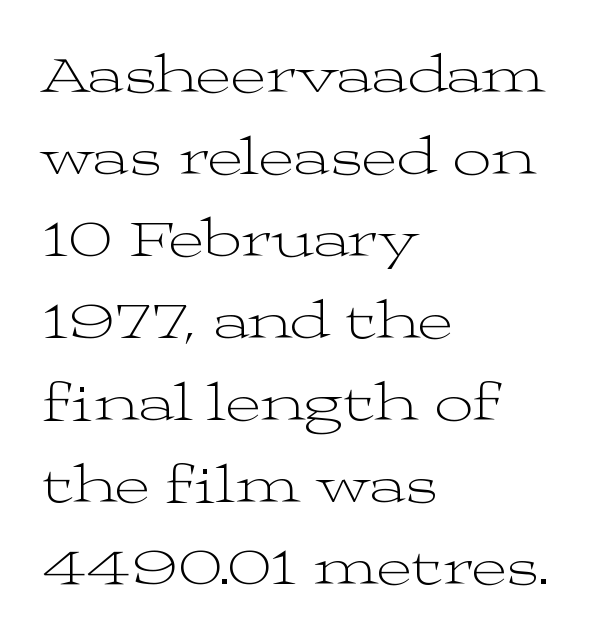
The image shows 54 px light, wide serif type, upright; set left-aligned, normal line spacing (1.52x), normal letter spacing, not underlined; medium stroke contrast and a medium x-height.
